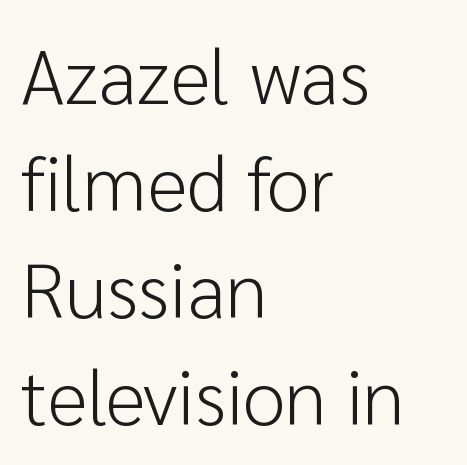
The image shows 77 px light sans-serif type, upright; set left-aligned, normal line spacing (1.39x), normal letter spacing, not underlined; low stroke contrast and a medium x-height.
